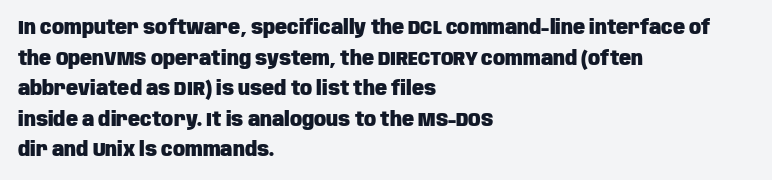
{"italic": "no", "bold": "yes", "underline": "no", "align": "left", "line_spacing": "normal", "line_spacing_ratio": 1.53, "letter_spacing": "normal", "letter_spacing_em": 0.0, "glyph_px": 20}
